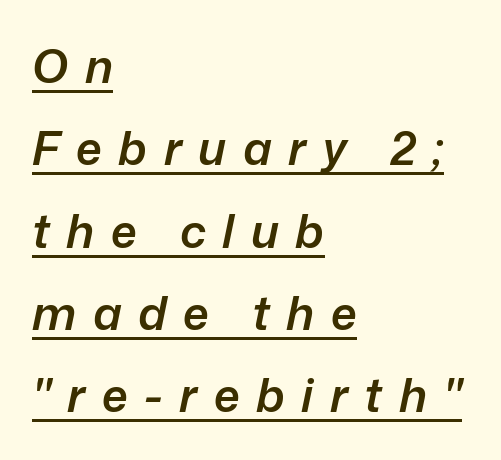
Q: Is the text bold? A: Semi-bold.
Q: Is the text italic (slanted)? A: Yes, it leans right by about 12 degrees.
Q: Is the text underlined? A: Yes.
Q: How is the paragraph aligned? A: Left-aligned.
Q: Is the spacing between letters normal or unusually wide? A: Unusually wide.
Q: Width (condensed, normal, or wide)? A: Normal.
Q: Stroke contrast? A: Low.
Q: x-height? A: Medium.
Q: Monospaced? A: No.
